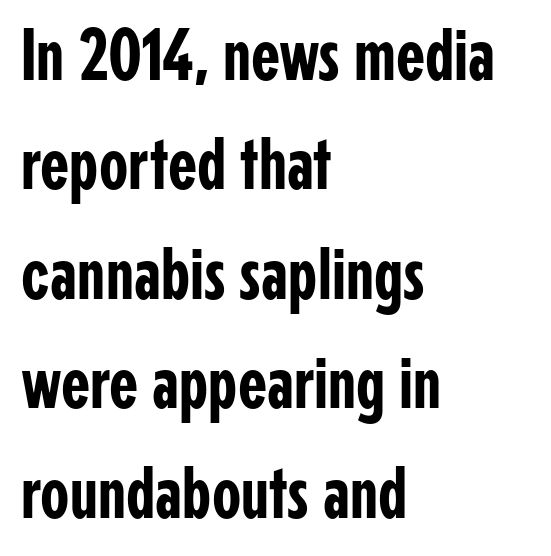
{"serif": "no", "italic": "no", "width": "condensed", "stroke_contrast": "low", "x_height": "medium", "monospaced": "no", "underline": "no", "align": "left", "line_spacing": "normal", "line_spacing_ratio": 1.46, "letter_spacing": "normal", "letter_spacing_em": 0.0, "glyph_px": 75}
